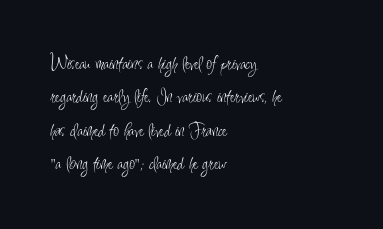
How would I describe the line gaps? Plain and ordinary. Weight: in the light-to-regular range. The type is set solid horizontally, with unmodified tracking. The lines are quadded left.
